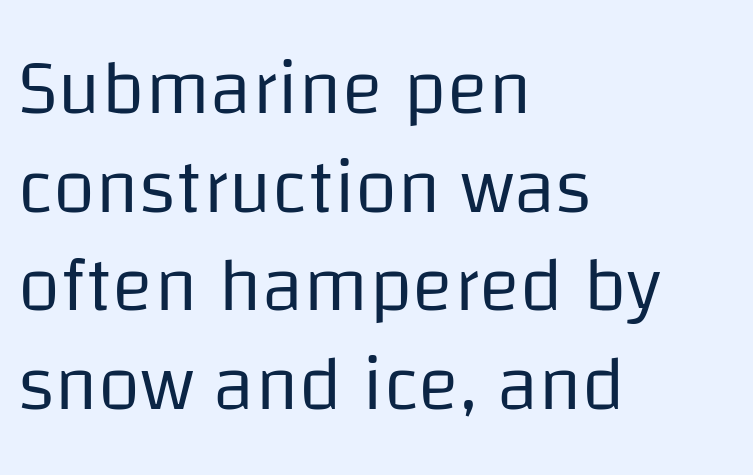
{"serif": "no", "italic": "no", "bold": "no", "weight": "regular", "width": "normal", "stroke_contrast": "low", "x_height": "large", "monospaced": "no", "underline": "no", "align": "left", "line_spacing": "normal", "line_spacing_ratio": 1.28, "letter_spacing": "normal", "letter_spacing_em": 0.0, "glyph_px": 77}
